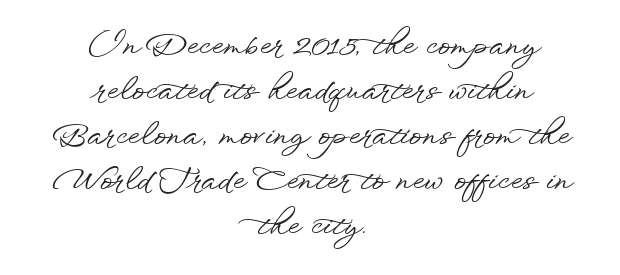
{"serif": "no", "width": "wide", "stroke_contrast": "low", "x_height": "small", "monospaced": "no", "underline": "no", "align": "center", "line_spacing": "normal", "line_spacing_ratio": 1.5, "letter_spacing": "normal", "letter_spacing_em": 0.0, "glyph_px": 30}
